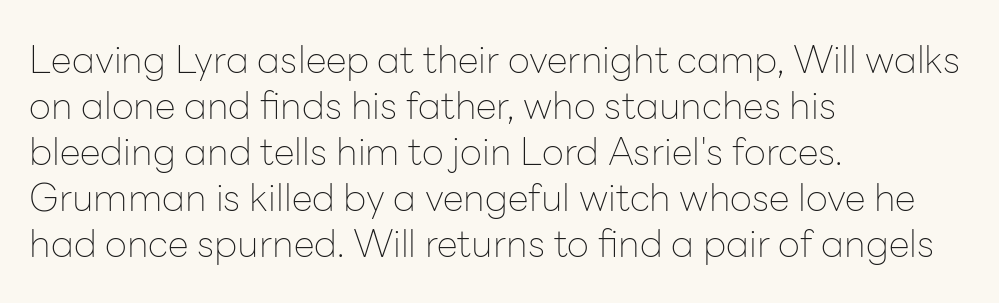
Tall strokes in this sample are plumb rather than angled. The specimen omits any rule beneath the text block's lines. The characters are drawn with everyday or finer stroke widths. Looks like regular typesetting: each glyph gets only the width it needs. Is this a sans? Yes — the strokes have no serifs.
